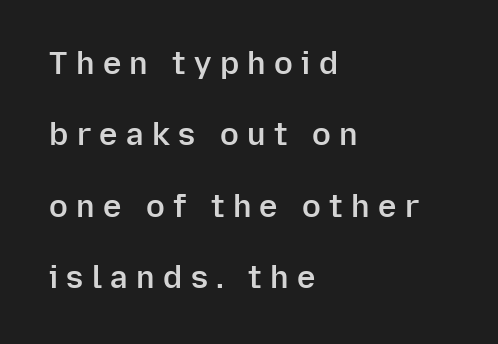
The typesetting leans somewhat heavy: a semibold. Widely set lines give the paragraph a tall, airy silhouette. Typeset ragged right — the left edge is the straight one. The glyphs in this specimen are sans serif. These lines are rendered in a variable-pitch font. Short note: letters widely spaced.
